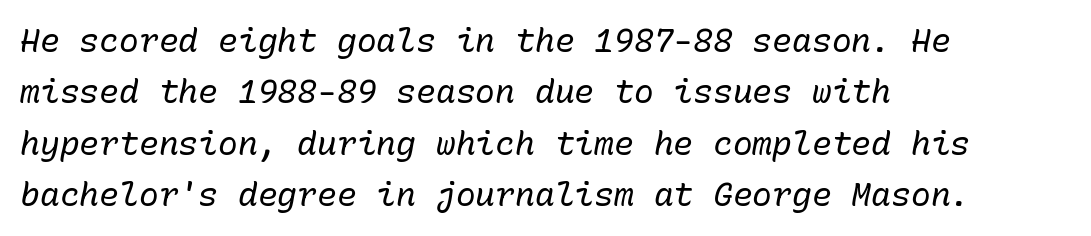
The image shows 33 px regular-weight type, italic (leaning right), monospaced; set left-aligned, normal line spacing (1.56x), normal letter spacing, not underlined; low stroke contrast and a medium x-height.
